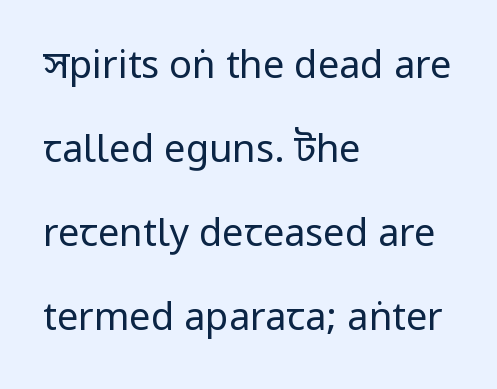
Letters have the restrained weight of plain body copy at most. You could fit nearly another row in the gap between these rows. The letterforms sit shoulder to shoulder at normal distance. Visually the block forms a straight wall on the left and a jagged coastline on the right. Characters remain perfectly vertical along every line. You could not count columns in this text — the font is proportionally spaced.
